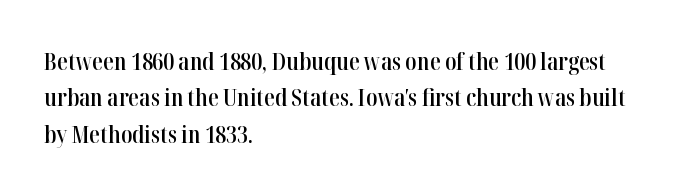
The image shows 24 px text type, upright; set left-aligned, normal line spacing (1.52x), normal letter spacing, not underlined.
